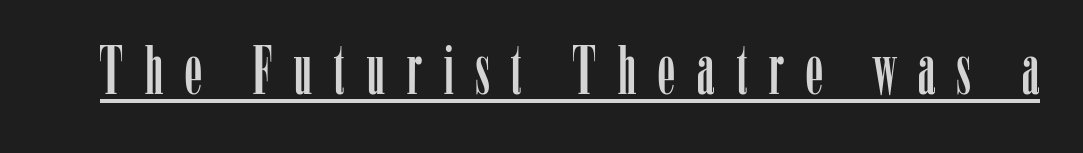
The rendering uses natural spacing where letterforms have individual widths. Letter spacing: wide. The typeface chosen for these lines features serifs. These characters rest on top of a visible drawn line. Style check: upright.
